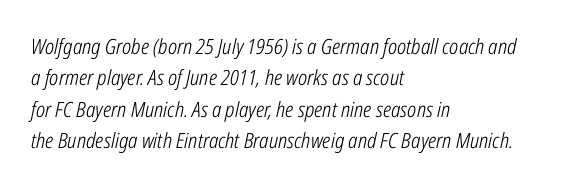
The image shows 21 px text type, italic (leaning right); set left-aligned, normal line spacing (1.5x), normal letter spacing, not underlined.
